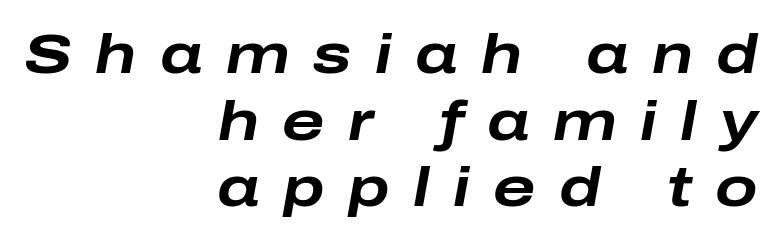
Q: Is the text bold? A: Yes.
Q: Is the text italic (slanted)? A: Yes, it leans right by about 10 degrees.
Q: Is the text underlined? A: No.
Q: How is the paragraph aligned? A: Right-aligned.
Q: Is the spacing between letters normal or unusually wide? A: Unusually wide.
Q: Width (condensed, normal, or wide)? A: Wide.
Q: Stroke contrast? A: Low.
Q: x-height? A: Medium.
Q: Monospaced? A: No.
